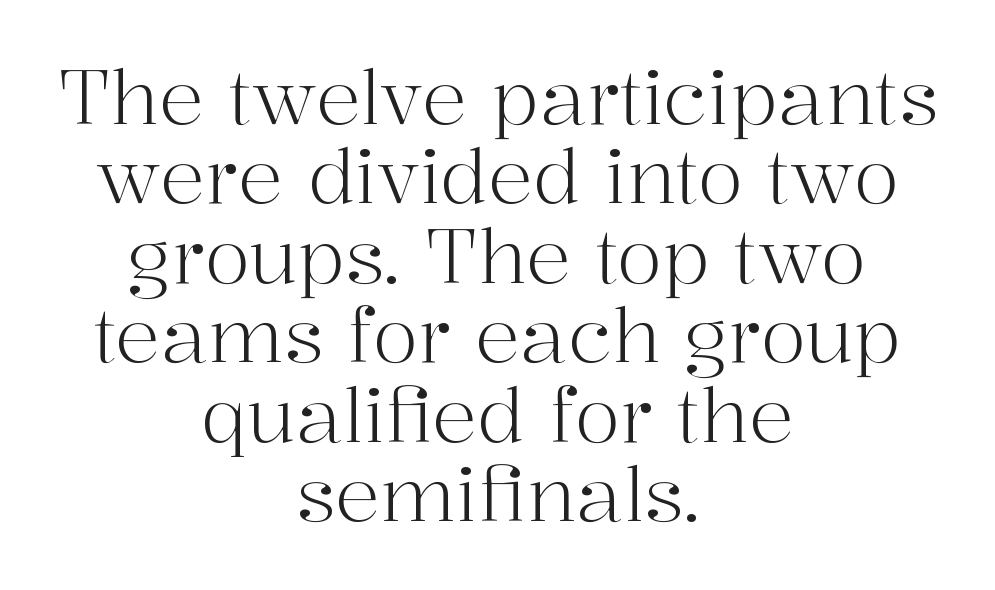
The cut favours lightness, reaching ordinary text weight at its darkest. Varying glyph widths throughout — classic text-font behaviour. This is roman type, the default non-slanted kind. The vertical gap from one line to the next is small. A bare baseline throughout the passage.
